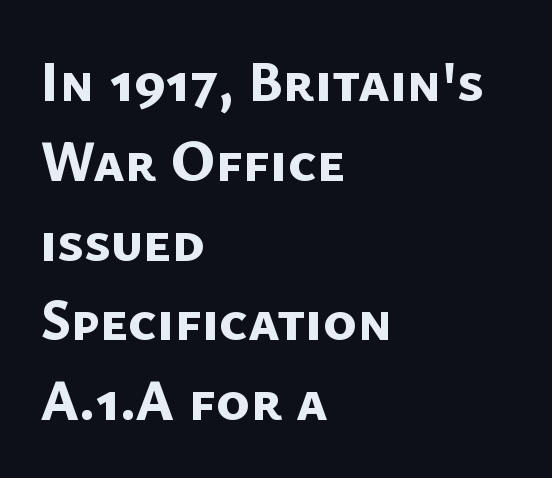
Q: Is the text bold? A: Yes.
Q: Is the typeface a serif or a sans-serif typeface? A: Sans-serif.
Q: Is the text underlined? A: No.
Q: How is the paragraph aligned? A: Left-aligned.
Q: Is the spacing between letters normal or unusually wide? A: Normal.
Q: Is the spacing between lines tight, normal or loose? A: Normal.
Q: Width (condensed, normal, or wide)? A: Normal.
Q: Stroke contrast? A: Low.
Q: x-height? A: Medium.
Q: Monospaced? A: No.
